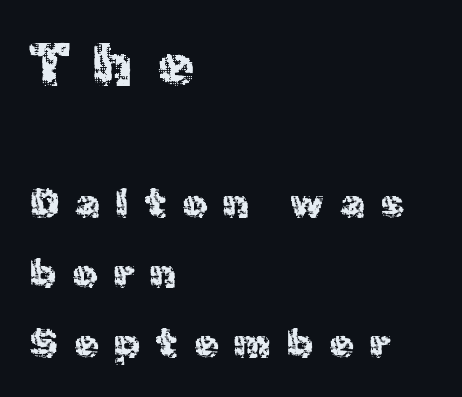
Substantial extra tracking has been applied to these lines. This is sans-serif lettering, the kind often seen on screens and signage. Just letters on the line, the space beneath them empty. Typeset ragged right — the left edge is the straight one. Each letter keeps its own natural width here, so spacing adapts to shape.
